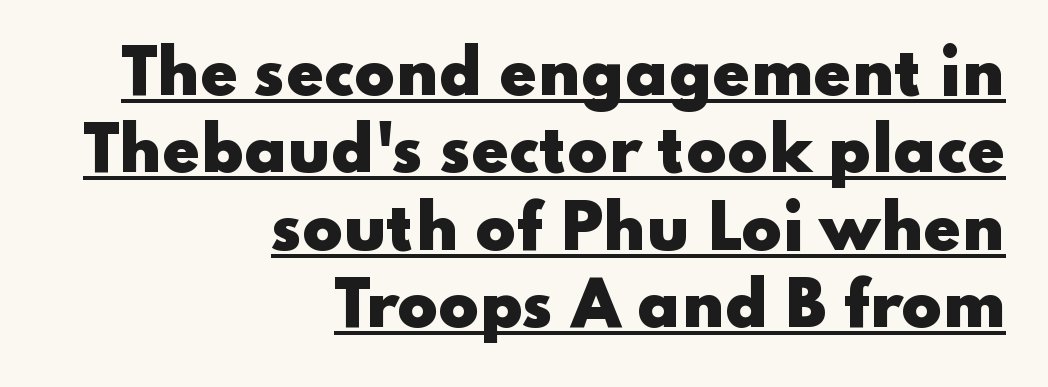
Q: Is the text bold? A: Yes.
Q: Is the text italic (slanted)? A: No, it is upright.
Q: Is the typeface a serif or a sans-serif typeface? A: Sans-serif.
Q: Is the text underlined? A: Yes.
Q: How is the paragraph aligned? A: Right-aligned.
Q: Is the spacing between letters normal or unusually wide? A: Normal.
Q: Is the spacing between lines tight, normal or loose? A: Normal.
Q: Width (condensed, normal, or wide)? A: Wide.
Q: Stroke contrast? A: Low.
Q: x-height? A: Small.
Q: Monospaced? A: No.
